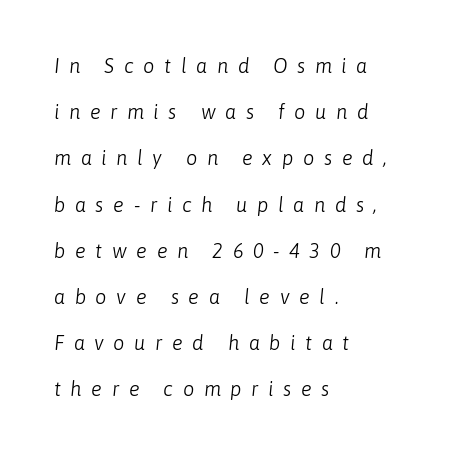
{"italic": "yes", "lean": "right", "slant_degrees": 6, "bold": "no", "underline": "no", "align": "left", "line_spacing": "loose", "line_spacing_ratio": 2.31, "letter_spacing": "wide", "letter_spacing_em": 0.48, "glyph_px": 20}
